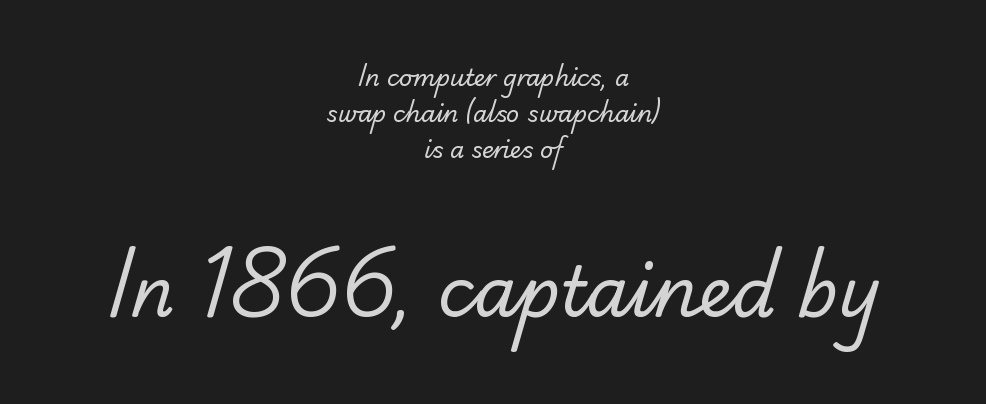
{"serif": "no", "bold": "no", "weight": "regular", "width": "normal", "stroke_contrast": "low", "x_height": "small", "monospaced": "no", "underline": "no", "align": "center", "line_spacing": "normal", "line_spacing_ratio": 1.57, "letter_spacing": "normal", "letter_spacing_em": 0.0, "larger_block": "second", "size_ratio": 3.0, "glyph_px": 69}
